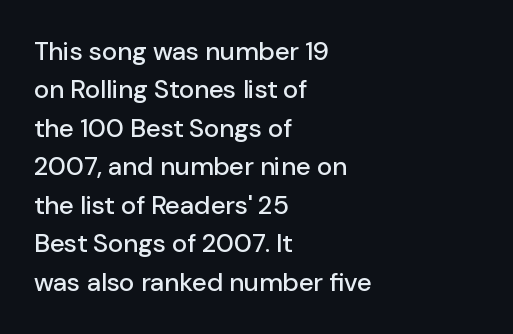
These lines keep a tight, regular rhythm from letter to letter. A student would call this left alignment; a typographer would say flush left, rag right. Descenders are the only things crossing below the line. Evenly set lines give the paragraph a standard silhouette. Ordinary non-slanted type is in use.
